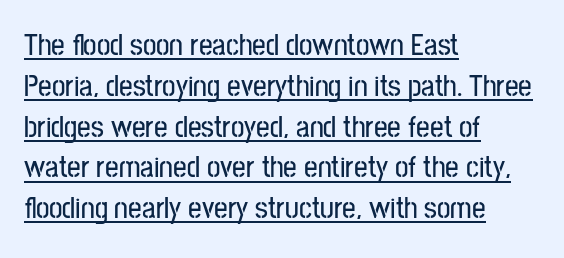
The image shows 30 px condensed sans-serif type, upright; set left-aligned, normal line spacing (1.36x), normal letter spacing, underlined; low stroke contrast and a medium x-height.
